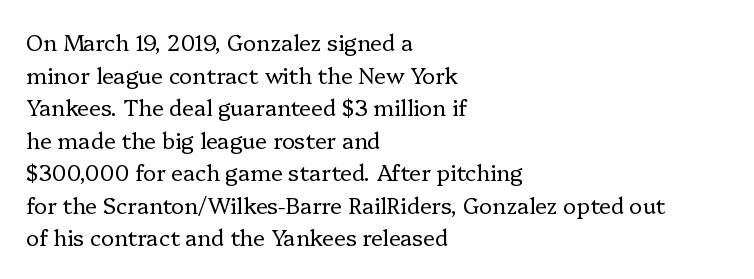
Rows of type keep a routine distance in the vertical direction. The space beneath each line is pristine and unruled. Which margin do the lines hug? The left one — the right edge is uneven. The letterforms sit shoulder to shoulder at normal distance.
